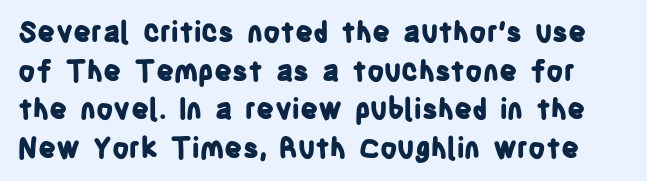
{"serif": "no", "italic": "no", "bold": "yes", "weight": "bold", "width": "condensed", "stroke_contrast": "low", "x_height": "large", "monospaced": "no", "underline": "no", "line_spacing": "normal", "line_spacing_ratio": 1.38, "letter_spacing": "normal", "letter_spacing_em": 0.0, "glyph_px": 28}
